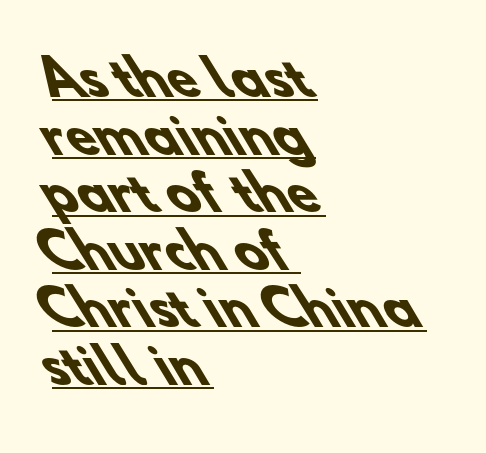
Q: Is the text bold? A: Yes.
Q: Is the typeface a serif or a sans-serif typeface? A: Sans-serif.
Q: Is the text underlined? A: Yes.
Q: How is the paragraph aligned? A: Left-aligned.
Q: Is the spacing between letters normal or unusually wide? A: Normal.
Q: Width (condensed, normal, or wide)? A: Normal.
Q: Stroke contrast? A: Low.
Q: x-height? A: Small.
Q: Monospaced? A: No.
